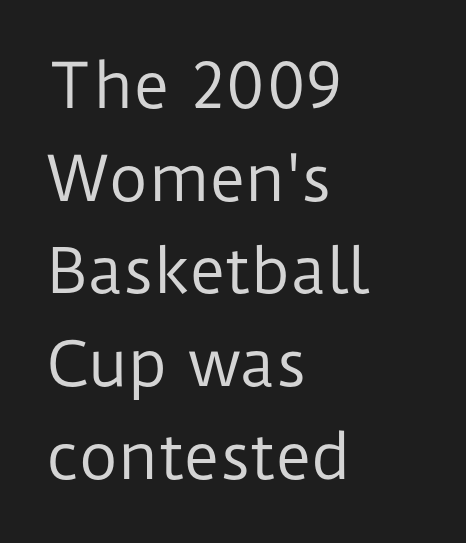
The image shows 61 px regular-weight sans-serif type, upright; set left-aligned, normal line spacing (1.52x), normal letter spacing, not underlined; low stroke contrast and a medium x-height.
